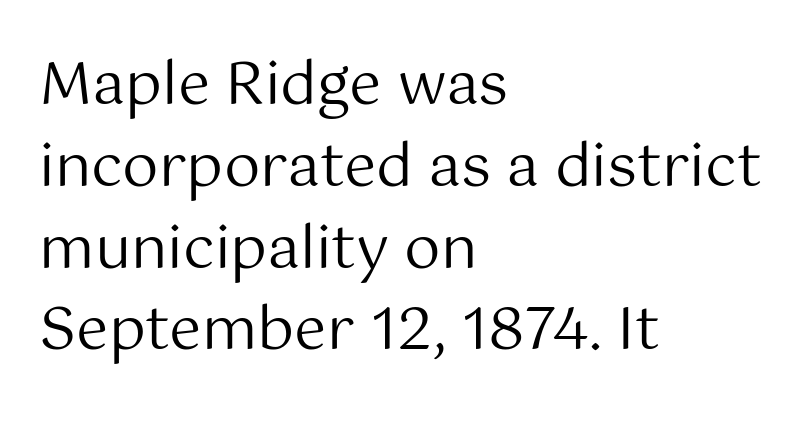
The image shows 58 px regular-weight sans-serif type, upright; set left-aligned, normal line spacing (1.41x), normal letter spacing, not underlined; medium stroke contrast and a medium x-height.
